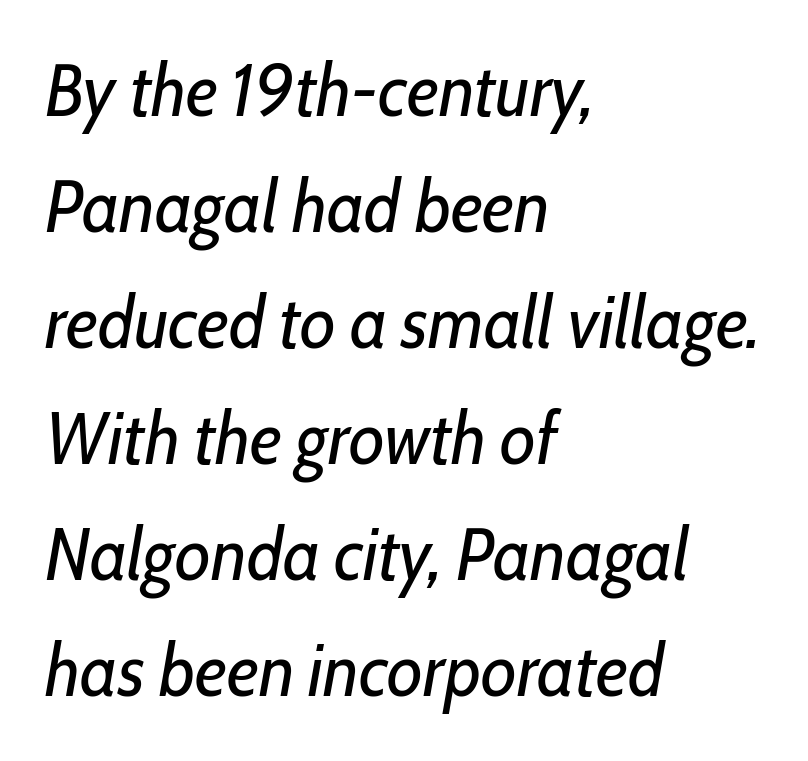
The face used here has a pronounced slope to its letters. Left-aligned paragraph, ragged on the right. Each new line begins a customary step beneath the previous one. The passage shown has conventional tracking throughout. The passage shown is typed in a proportional face where columns would drift. Rule under the text: the space is simply empty.
